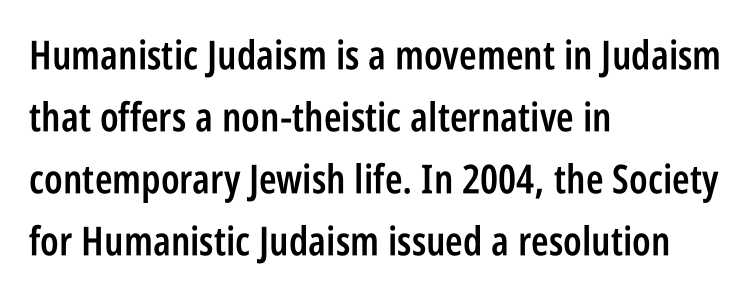
The image shows 40 px semibold, condensed sans-serif type, upright; set left-aligned, normal line spacing (1.55x), normal letter spacing, not underlined; low stroke contrast and a large x-height.
